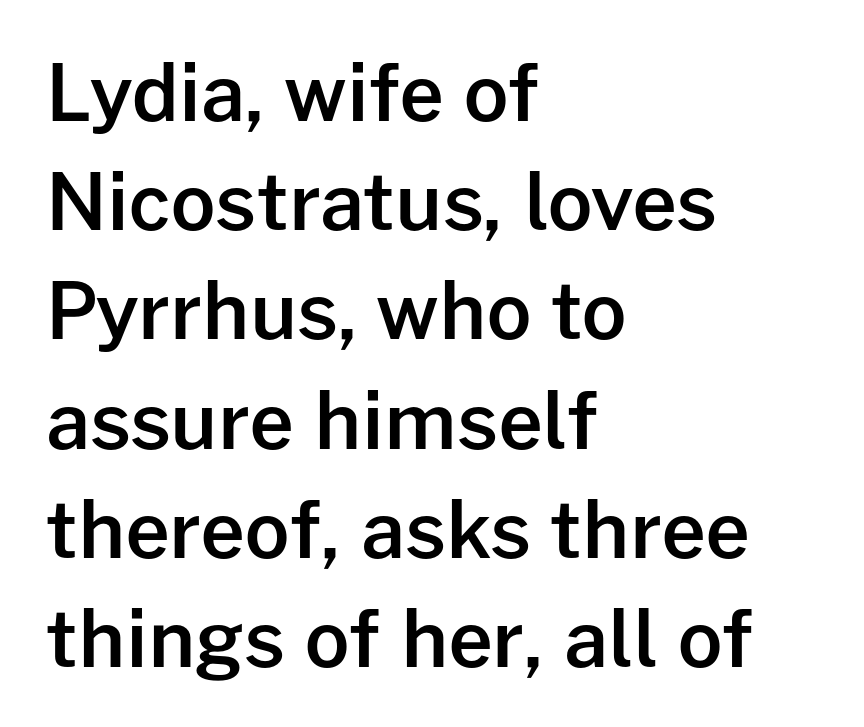
Q: Is the text bold? A: Semi-bold.
Q: Is the text italic (slanted)? A: No, it is upright.
Q: Is the typeface a serif or a sans-serif typeface? A: Sans-serif.
Q: Is the text underlined? A: No.
Q: How is the paragraph aligned? A: Left-aligned.
Q: Is the spacing between letters normal or unusually wide? A: Normal.
Q: Is the spacing between lines tight, normal or loose? A: Normal.
Q: Width (condensed, normal, or wide)? A: Normal.
Q: Stroke contrast? A: Low.
Q: x-height? A: Medium.
Q: Monospaced? A: No.
